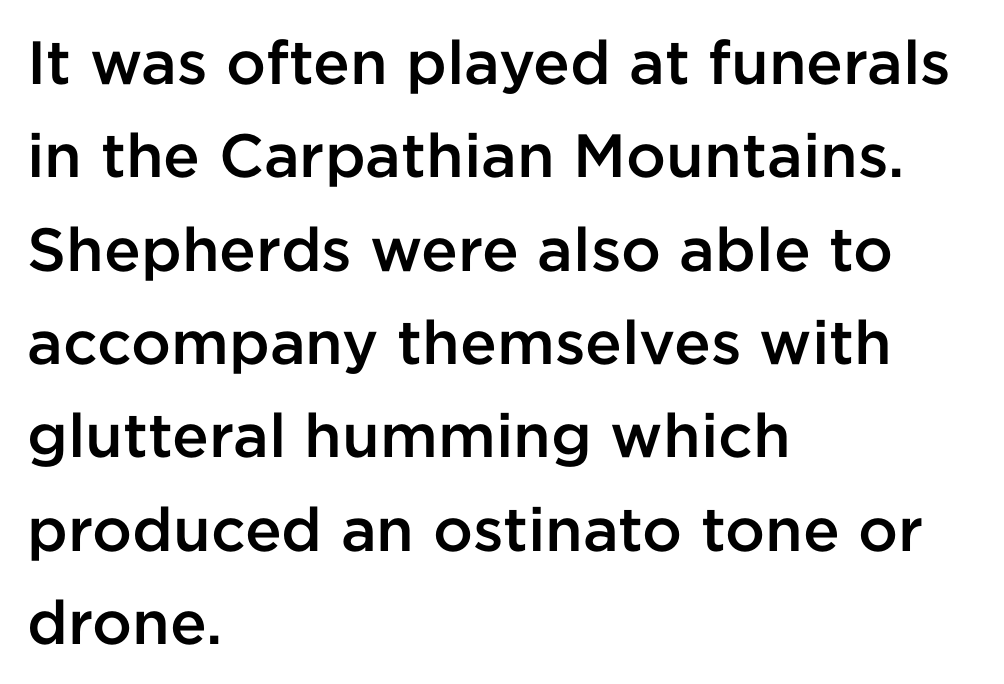
The image shows 61 px semibold sans-serif type, upright; set left-aligned, normal line spacing (1.53x), normal letter spacing, not underlined; low stroke contrast and a medium x-height.
